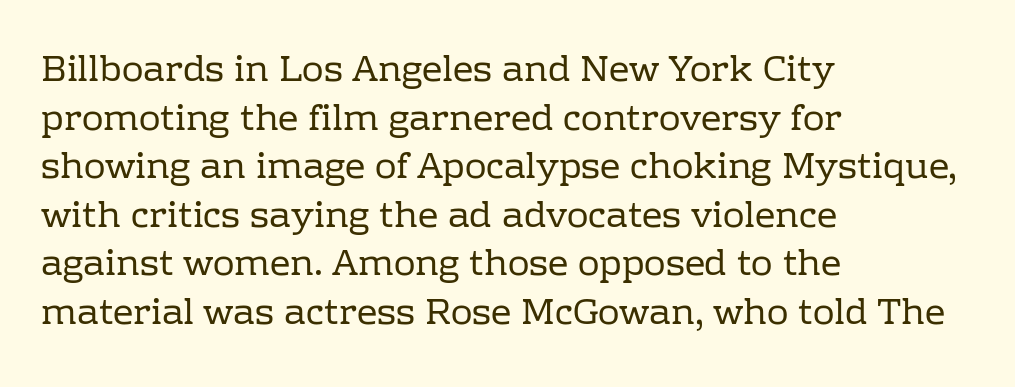
Q: Is the text bold? A: No.
Q: Is the text italic (slanted)? A: No, it is upright.
Q: Is the typeface a serif or a sans-serif typeface? A: Serif.
Q: Is the text underlined? A: No.
Q: How is the paragraph aligned? A: Left-aligned.
Q: Is the spacing between letters normal or unusually wide? A: Normal.
Q: Is the spacing between lines tight, normal or loose? A: Normal.
Q: Width (condensed, normal, or wide)? A: Normal.
Q: Stroke contrast? A: Low.
Q: x-height? A: Medium.
Q: Monospaced? A: No.
